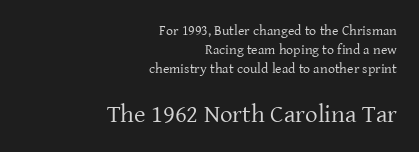
The block sitting lower on the canvas is the one with enlarged characters. The weight tops out at a normal text grade. Upright lettering throughout. The string is rendered with underlining switched off.
